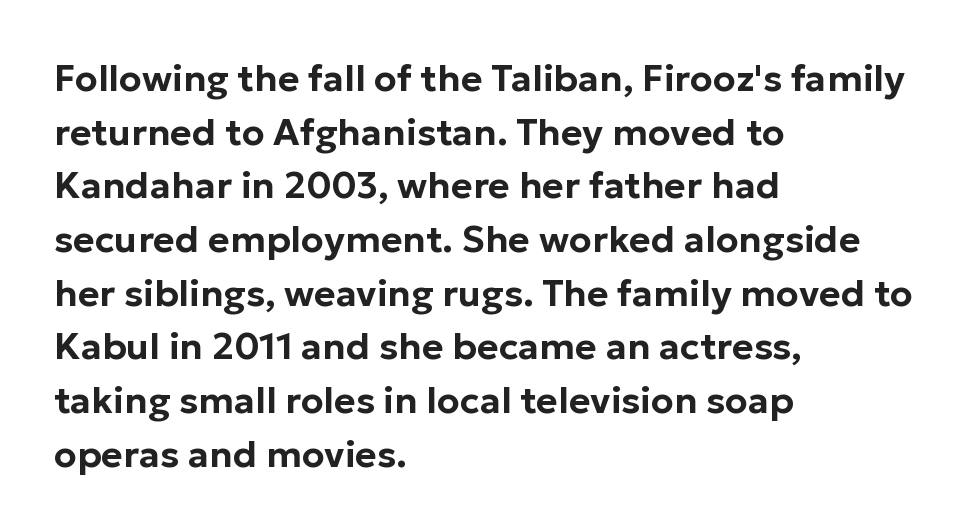
Q: Is the text italic (slanted)? A: No, it is upright.
Q: Is the typeface a serif or a sans-serif typeface? A: Sans-serif.
Q: Is the text underlined? A: No.
Q: How is the paragraph aligned? A: Left-aligned.
Q: Is the spacing between letters normal or unusually wide? A: Normal.
Q: Is the spacing between lines tight, normal or loose? A: Normal.
Q: Width (condensed, normal, or wide)? A: Normal.
Q: Stroke contrast? A: Low.
Q: x-height? A: Medium.
Q: Monospaced? A: No.
